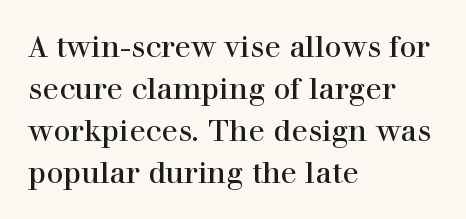
Q: Is the text bold? A: No.
Q: Is the text italic (slanted)? A: No, it is upright.
Q: Is the typeface a serif or a sans-serif typeface? A: Serif.
Q: Is the text underlined? A: No.
Q: How is the paragraph aligned? A: Left-aligned.
Q: Is the spacing between letters normal or unusually wide? A: Normal.
Q: Is the spacing between lines tight, normal or loose? A: Normal.
Q: Width (condensed, normal, or wide)? A: Normal.
Q: Stroke contrast? A: High.
Q: x-height? A: Medium.
Q: Monospaced? A: No.
